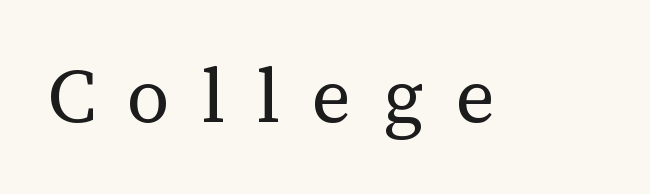
Stem width sits at or under what a default text font uses. The specimen reads as upright at a glance. The letters advance in unequal steps, a hallmark of proportional type. Underlining? Definitely not there. Are there feet on the stems? There are — it's a serif. The passage shown has open, widely tracked lettering throughout.
